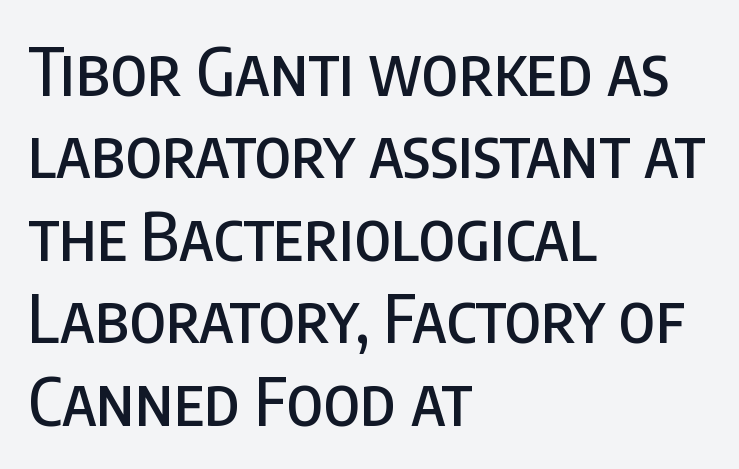
Q: Is the text italic (slanted)? A: No, it is upright.
Q: Is the typeface a serif or a sans-serif typeface? A: Sans-serif.
Q: Is the text underlined? A: No.
Q: How is the paragraph aligned? A: Left-aligned.
Q: Is the spacing between letters normal or unusually wide? A: Normal.
Q: Is the spacing between lines tight, normal or loose? A: Normal.
Q: Width (condensed, normal, or wide)? A: Condensed.
Q: Stroke contrast? A: Low.
Q: x-height? A: Large.
Q: Monospaced? A: No.
